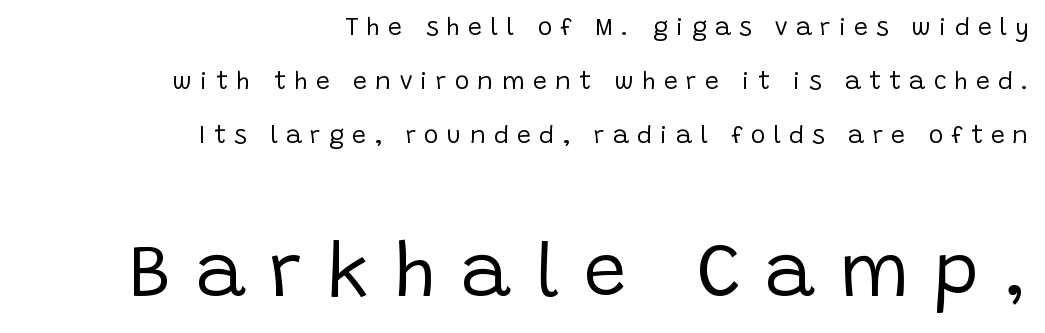
Q: Is the text bold? A: No.
Q: Is the text italic (slanted)? A: No, it is upright.
Q: Is the typeface a serif or a sans-serif typeface? A: Sans-serif.
Q: Is the text underlined? A: No.
Q: How is the paragraph aligned? A: Right-aligned.
Q: Is the spacing between letters normal or unusually wide? A: Unusually wide.
Q: Is the spacing between lines tight, normal or loose? A: Loose.
Q: Which block of text is set in a larger size, the first (top) or the second (bottom)? A: The second (bottom) one.
Q: Width (condensed, normal, or wide)? A: Normal.
Q: Stroke contrast? A: Low.
Q: x-height? A: Large.
Q: Monospaced? A: No.
